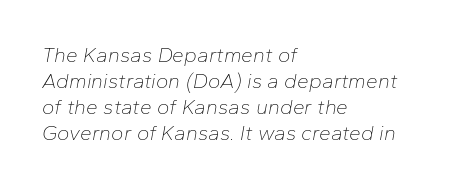
{"italic": "yes", "lean": "right", "slant_degrees": 10, "bold": "no", "underline": "no", "align": "left", "line_spacing_ratio": 1.24, "letter_spacing": "normal", "letter_spacing_em": 0.0, "glyph_px": 21}
